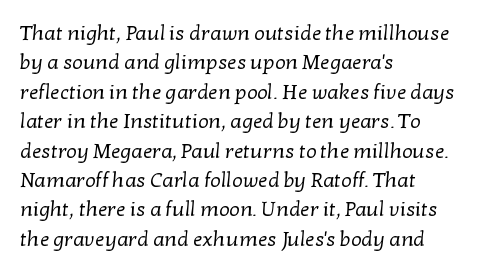
The image shows 21 px text type; set left-aligned, normal line spacing (1.4x), normal letter spacing, not underlined.
